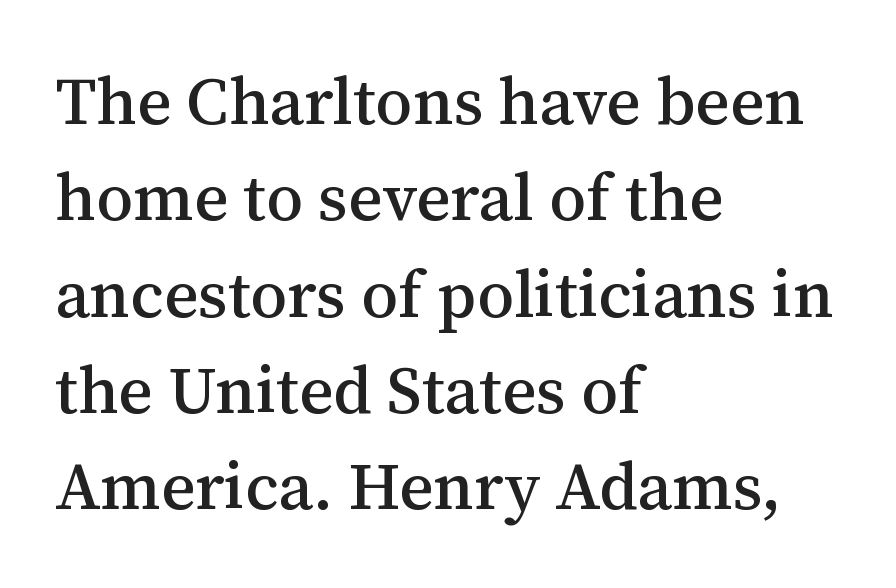
The image shows 66 px serif type, upright; set left-aligned, normal line spacing (1.46x), normal letter spacing, not underlined; medium stroke contrast and a medium x-height.
